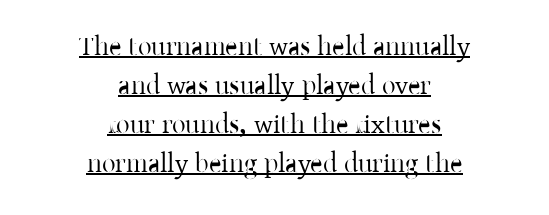
Rows of type keep a routine distance in the vertical direction. Inter-character spacing is left at the font's built-in metrics. Typeset on center — no edge is straight. Check the space under the baseline: a stroke is drawn there. Notice how the stems are strictly vertical — no italics here.
